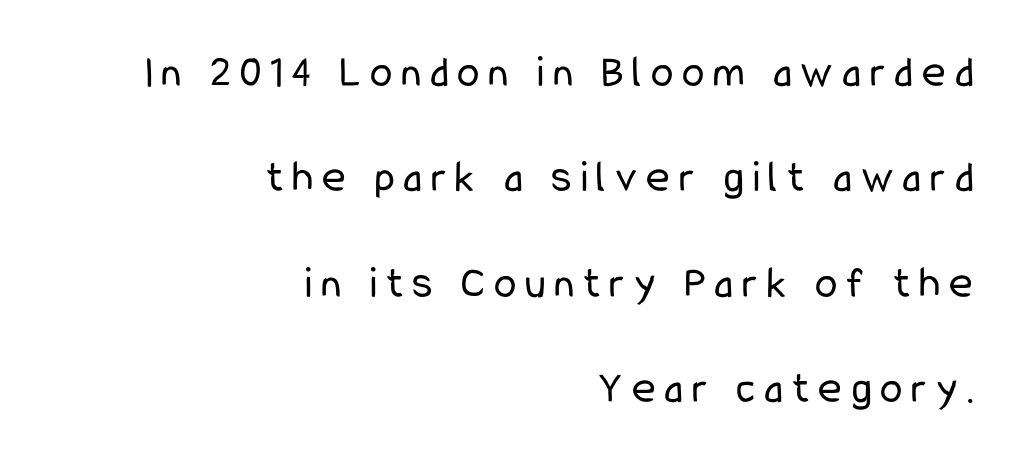
The image shows 45 px regular-weight, condensed sans-serif type, upright; set right-aligned, loose line spacing (2.34x), unusually wide letter spacing (+0.2 em), not underlined; low stroke contrast and a medium x-height.
